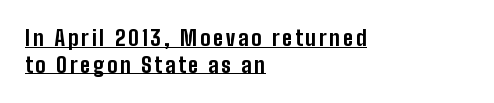
Q: Is the text bold? A: Yes.
Q: Is the text italic (slanted)? A: No, it is upright.
Q: Is the text underlined? A: Yes.
Q: How is the paragraph aligned? A: Left-aligned.
Q: Is the spacing between lines tight, normal or loose? A: Normal.
